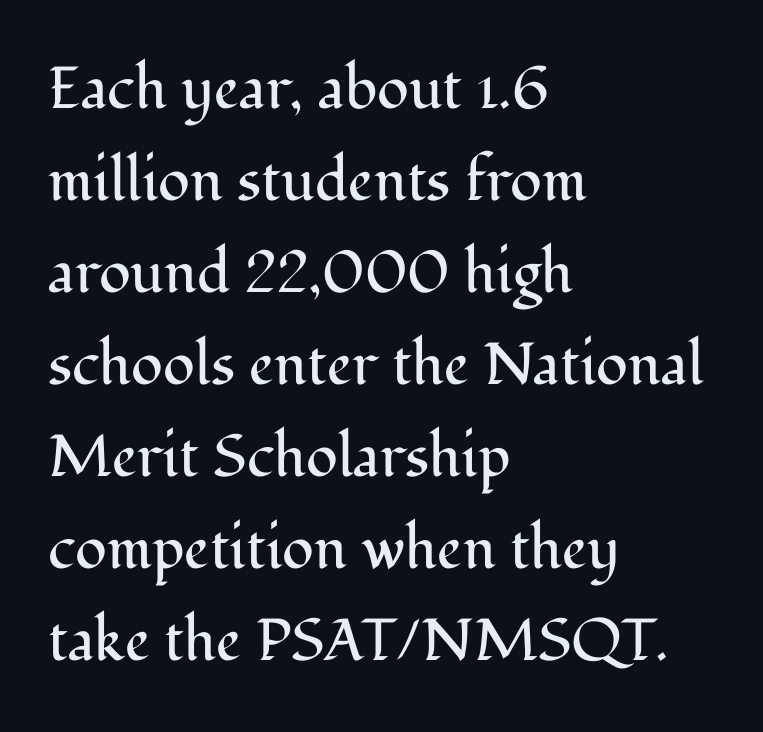
Examine the stroke ends and you'll spot serifs. Heaviness? Minimal to ordinary, like unemphasized prose. Think of a printed novel: that variable character pitch is what you see here. Descenders are the only things crossing below the line. Characters remain perfectly vertical along every line.
